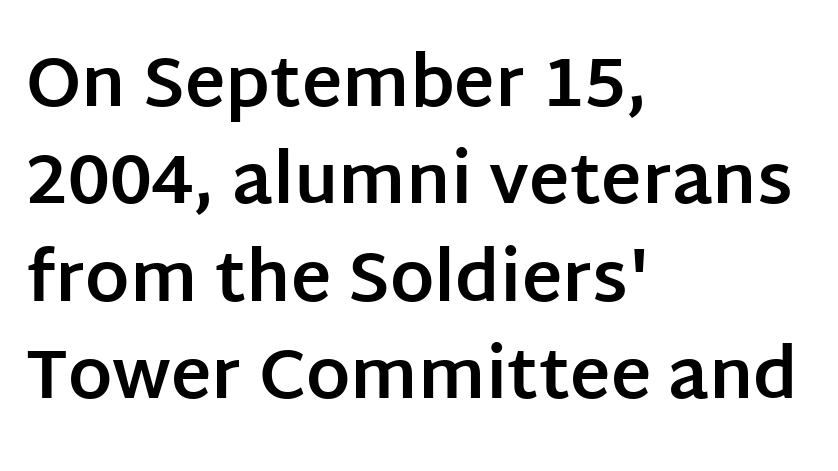
Normally led — the rows are evenly, conventionally spaced. Lines of text with bare space underneath. The text block is weighted toward the left margin, trailing off unevenly rightward. Varying glyph widths throughout — classic text-font behaviour.
